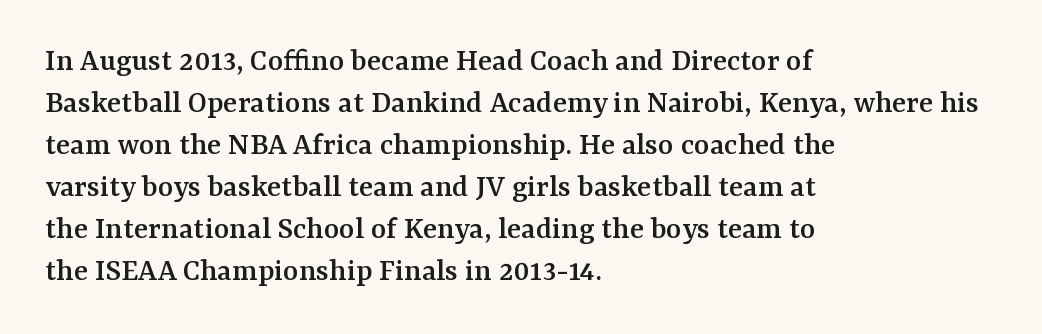
The image shows 33 px serif type, upright; set left-aligned, normal line spacing (1.27x), normal letter spacing, not underlined; medium stroke contrast and a medium x-height.
